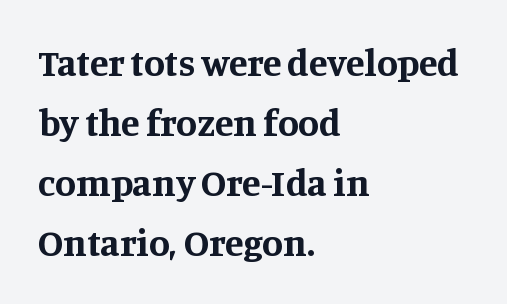
Characters follow at the spacing the type designer built in. The letters carry serifs — small finishing strokes at the ends of their stems. A dark, heavy texture on the line: the type is bold. The area under the type is left untouched. One-word summary of the alignment: left.
